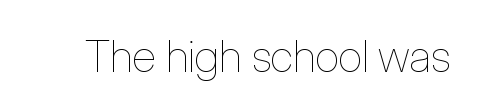
The image shows 44 px thin, condensed type, upright; set normal letter spacing, not underlined; low stroke contrast and a medium x-height.
